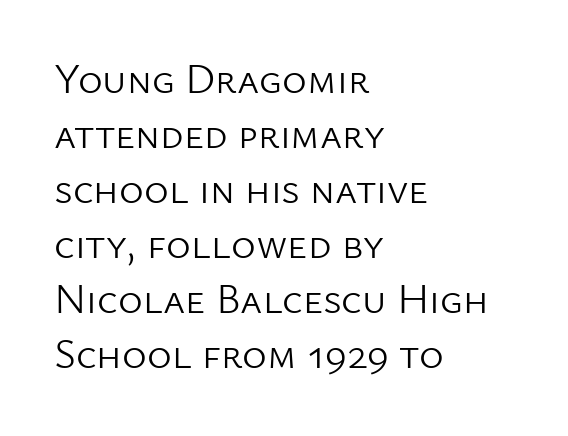
Think of a printed novel: that variable character pitch is what you see here. Successive baselines arrive at the customary interval. The face looks like a standard text weight, possibly lighter. These lines stack with their left ends in a neat column. The zone under the glyphs is completely vacant.
